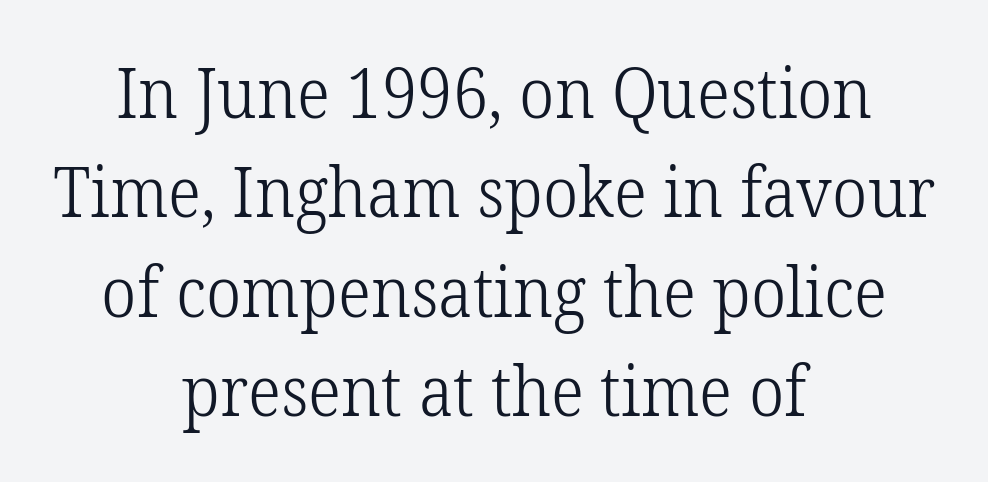
The image shows 69 px light serif type, upright; set centered, normal line spacing (1.44x), normal letter spacing, not underlined; low stroke contrast and a medium x-height.
